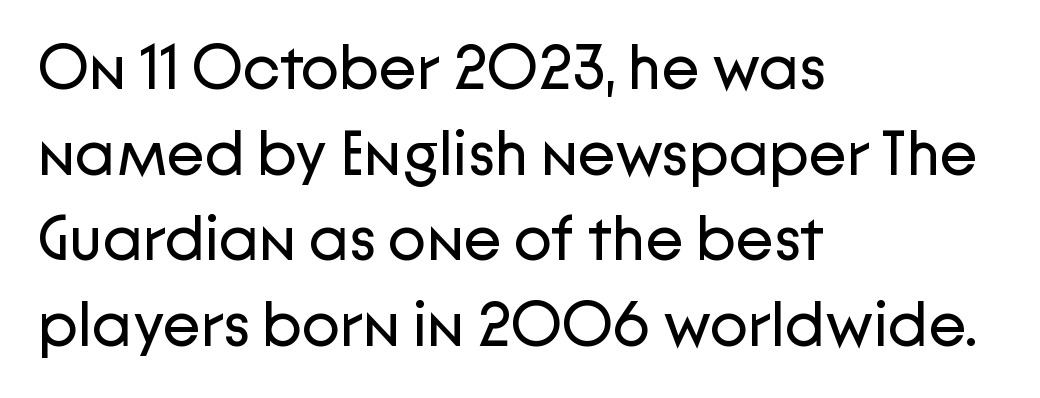
Q: Is the text bold? A: No.
Q: Is the text italic (slanted)? A: No, it is upright.
Q: Is the typeface a serif or a sans-serif typeface? A: Sans-serif.
Q: Is the text underlined? A: No.
Q: How is the paragraph aligned? A: Left-aligned.
Q: Is the spacing between letters normal or unusually wide? A: Normal.
Q: Is the spacing between lines tight, normal or loose? A: Normal.
Q: Width (condensed, normal, or wide)? A: Normal.
Q: Stroke contrast? A: Low.
Q: x-height? A: Medium.
Q: Monospaced? A: No.
